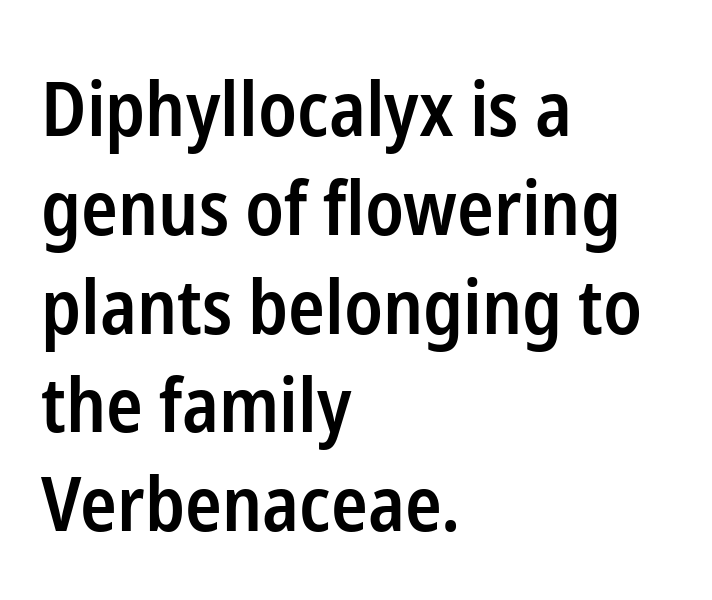
Q: Is the text bold? A: Semi-bold.
Q: Is the text italic (slanted)? A: No, it is upright.
Q: Is the typeface a serif or a sans-serif typeface? A: Sans-serif.
Q: Is the text underlined? A: No.
Q: How is the paragraph aligned? A: Left-aligned.
Q: Is the spacing between letters normal or unusually wide? A: Normal.
Q: Is the spacing between lines tight, normal or loose? A: Normal.
Q: Width (condensed, normal, or wide)? A: Condensed.
Q: Stroke contrast? A: Low.
Q: x-height? A: Medium.
Q: Monospaced? A: No.
